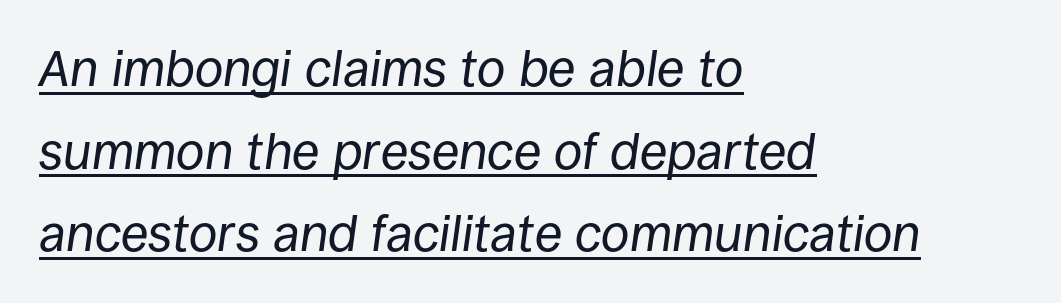
Q: Is the text bold? A: No.
Q: Is the text italic (slanted)? A: Yes, it leans right by about 8 degrees.
Q: Is the text underlined? A: Yes.
Q: How is the paragraph aligned? A: Left-aligned.
Q: Is the spacing between letters normal or unusually wide? A: Normal.
Q: Is the spacing between lines tight, normal or loose? A: Normal.
Q: Width (condensed, normal, or wide)? A: Normal.
Q: Stroke contrast? A: Low.
Q: x-height? A: Large.
Q: Monospaced? A: No.
